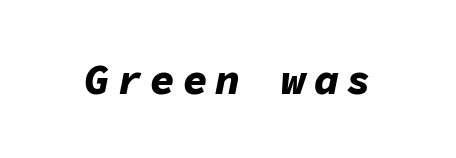
{"italic": "yes", "lean": "right", "slant_degrees": 11, "bold": "yes", "weight": "bold", "width": "normal", "stroke_contrast": "low", "x_height": "medium", "monospaced": "yes", "underline": "no", "glyph_px": 42}
